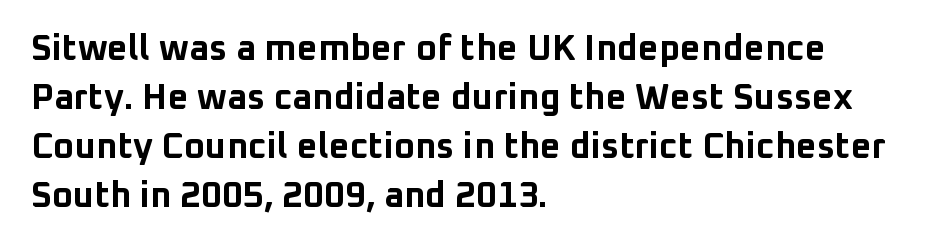
Q: Is the text bold? A: Yes.
Q: Is the text italic (slanted)? A: No, it is upright.
Q: Is the typeface a serif or a sans-serif typeface? A: Sans-serif.
Q: Is the text underlined? A: No.
Q: How is the paragraph aligned? A: Left-aligned.
Q: Is the spacing between letters normal or unusually wide? A: Normal.
Q: Is the spacing between lines tight, normal or loose? A: Normal.
Q: Width (condensed, normal, or wide)? A: Normal.
Q: Stroke contrast? A: Low.
Q: x-height? A: Medium.
Q: Monospaced? A: No.
